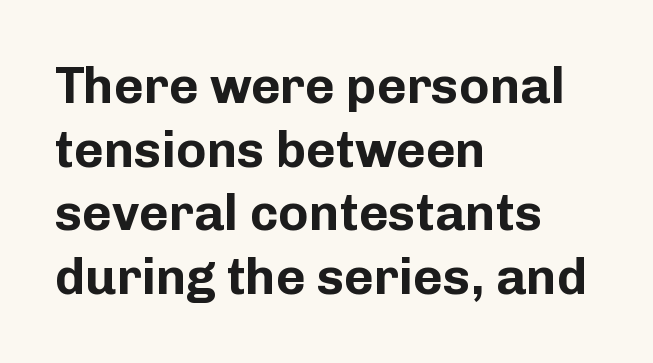
Q: Is the text bold? A: Yes.
Q: Is the text italic (slanted)? A: No, it is upright.
Q: Is the typeface a serif or a sans-serif typeface? A: Sans-serif.
Q: Is the text underlined? A: No.
Q: How is the paragraph aligned? A: Left-aligned.
Q: Is the spacing between letters normal or unusually wide? A: Normal.
Q: Is the spacing between lines tight, normal or loose? A: Normal.
Q: Width (condensed, normal, or wide)? A: Normal.
Q: Stroke contrast? A: Low.
Q: x-height? A: Medium.
Q: Monospaced? A: No.
